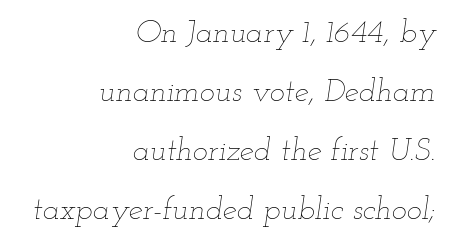
Q: Is the text bold? A: No.
Q: Is the text italic (slanted)? A: Yes, it leans right by about 12 degrees.
Q: Is the text underlined? A: No.
Q: How is the paragraph aligned? A: Right-aligned.
Q: Is the spacing between letters normal or unusually wide? A: Normal.
Q: Width (condensed, normal, or wide)? A: Wide.
Q: Stroke contrast? A: Low.
Q: x-height? A: Small.
Q: Monospaced? A: No.
